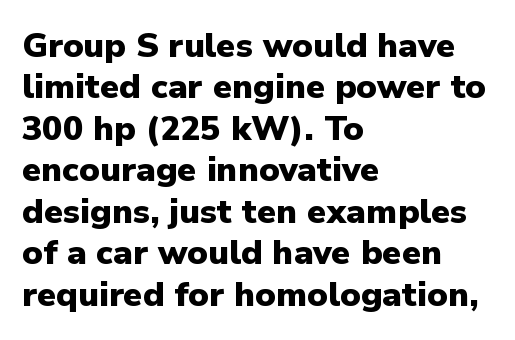
Q: Is the text bold? A: Yes.
Q: Is the text italic (slanted)? A: No, it is upright.
Q: Is the typeface a serif or a sans-serif typeface? A: Sans-serif.
Q: Is the text underlined? A: No.
Q: How is the paragraph aligned? A: Left-aligned.
Q: Is the spacing between letters normal or unusually wide? A: Normal.
Q: Width (condensed, normal, or wide)? A: Normal.
Q: Stroke contrast? A: Low.
Q: x-height? A: Medium.
Q: Monospaced? A: No.
